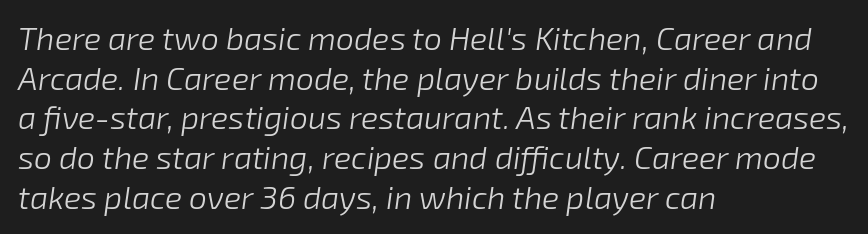
{"italic": "yes", "lean": "right", "slant_degrees": 8, "bold": "no", "weight": "light", "width": "normal", "stroke_contrast": "low", "x_height": "medium", "monospaced": "no", "underline": "no", "align": "left", "line_spacing_ratio": 1.24, "letter_spacing": "normal", "letter_spacing_em": 0.0, "glyph_px": 32}
